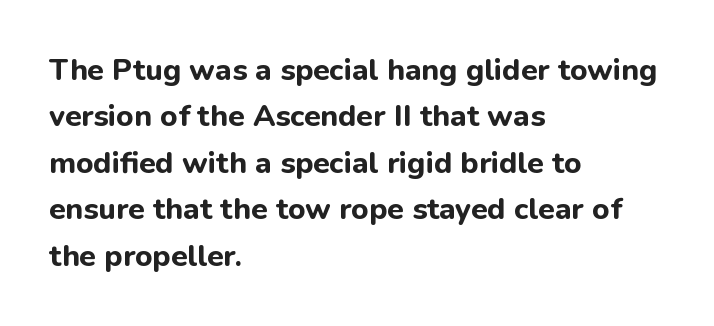
Underline: absent. Heavy, bold letterforms. The text was rendered using a sans face with plain stroke endings. The gaps between neighbouring characters are ordinary and unremarkable. The face used here is proportionally spaced, like ordinary book or web type. Ascenders rise straight up at ninety degrees.
